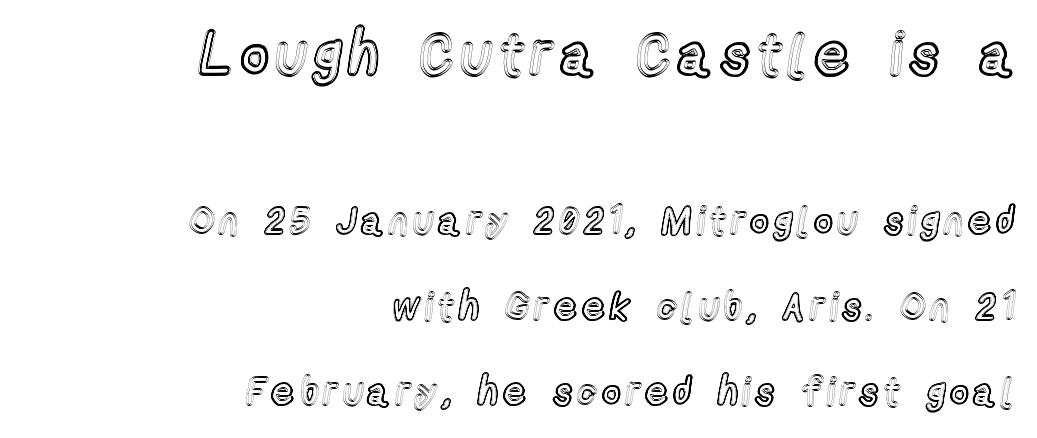
The image shows 59 px condensed type; set right-aligned, loose line spacing (2.19x), not underlined; the first (top) block is 1.51x larger; a medium x-height.
